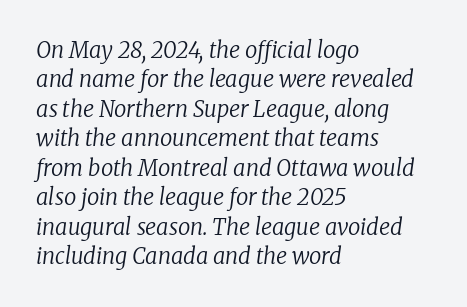
{"italic": "yes", "lean": "right", "slant_degrees": 8, "bold": "no", "underline": "no", "align": "left", "line_spacing": "normal", "line_spacing_ratio": 1.34, "letter_spacing": "normal", "letter_spacing_em": 0.0, "glyph_px": 22}
